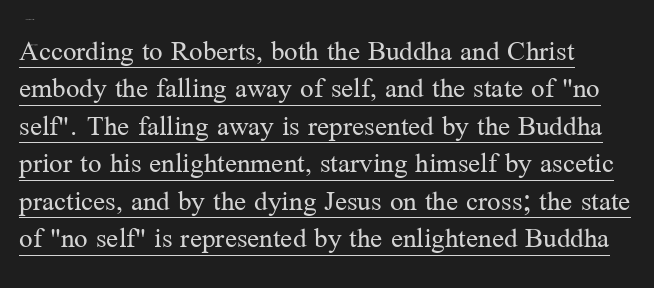
{"serif": "yes", "italic": "no", "bold": "no", "weight": "regular", "width": "normal", "stroke_contrast": "medium", "x_height": "medium", "monospaced": "no", "underline": "yes", "line_spacing": "normal", "line_spacing_ratio": 1.25, "letter_spacing": "normal", "letter_spacing_em": 0.0, "glyph_px": 30}
